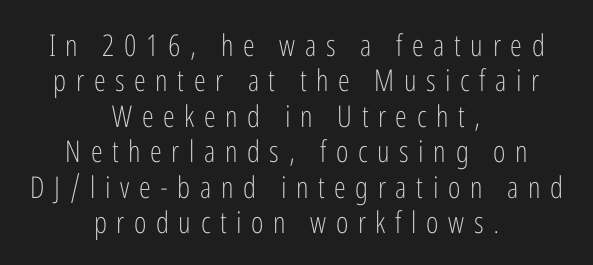
{"serif": "no", "italic": "no", "bold": "no", "weight": "light", "width": "condensed", "stroke_contrast": "low", "x_height": "medium", "monospaced": "no", "underline": "no", "align": "center", "line_spacing_ratio": 1.18, "letter_spacing": "wide", "letter_spacing_em": 0.32, "glyph_px": 30}
